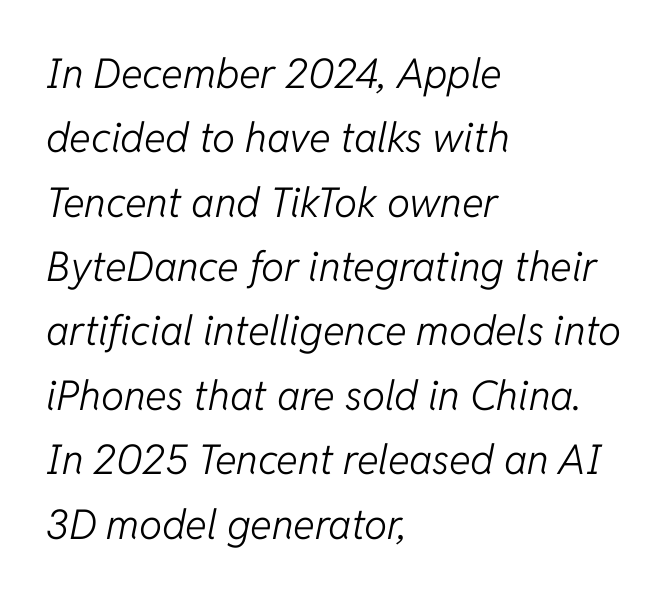
The image shows 41 px light type, italic (leaning right); set left-aligned, normal line spacing (1.57x), normal letter spacing, not underlined; low stroke contrast and a medium x-height.
